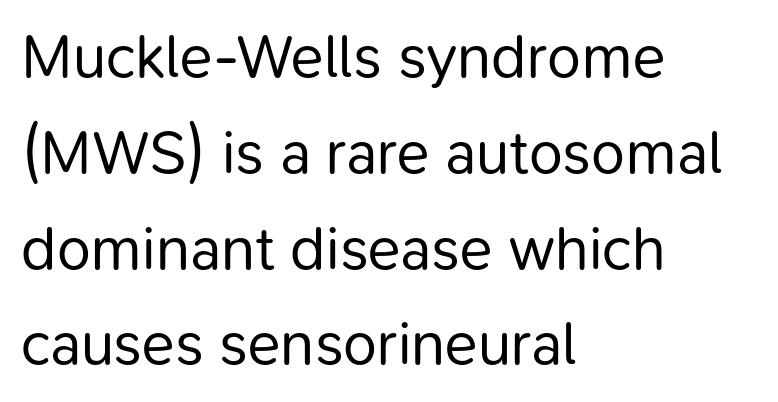
The letters carry no serifs — their stems end cleanly without finishing strokes. This rendering leaves character spacing at its baseline value. This sample is left-justified, so line endings fall wherever the words run out. Note the varied advance widths — an 'i' is clearly narrower than an 'm'. Ascenders rise straight up at ninety degrees.
